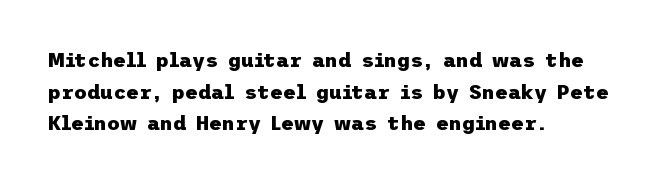
{"italic": "no", "bold": "yes", "underline": "no", "align": "left", "line_spacing": "normal", "line_spacing_ratio": 1.58, "letter_spacing": "normal", "letter_spacing_em": 0.0, "glyph_px": 20}
